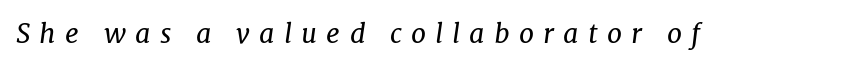
The image shows 27 px text type, italic (leaning right); set unusually wide letter spacing (+0.34 em), not underlined.
